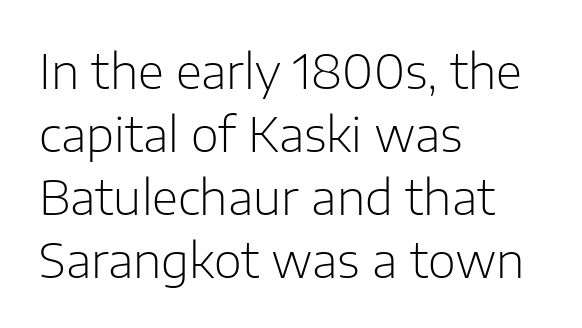
The image shows 48 px light sans-serif type, upright; set left-aligned, normal line spacing (1.31x), normal letter spacing, not underlined; low stroke contrast and a medium x-height.
